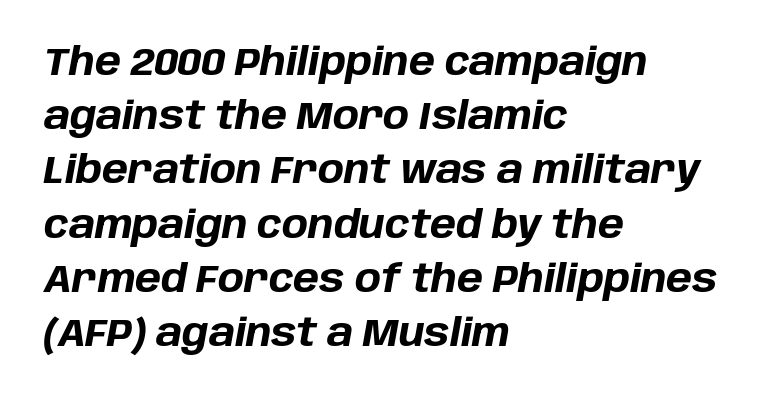
Q: Is the text bold? A: Yes.
Q: Is the text italic (slanted)? A: Yes, it leans right by about 10 degrees.
Q: Is the text underlined? A: No.
Q: How is the paragraph aligned? A: Left-aligned.
Q: Is the spacing between letters normal or unusually wide? A: Normal.
Q: Is the spacing between lines tight, normal or loose? A: Normal.
Q: Width (condensed, normal, or wide)? A: Normal.
Q: Stroke contrast? A: Low.
Q: x-height? A: Large.
Q: Monospaced? A: No.
